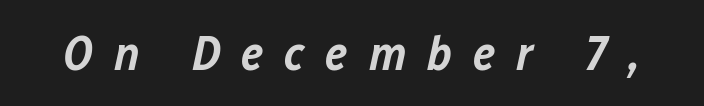
Substantial extra tracking has been applied to these lines. Semibold letterforms, between regular and bold. The typography opts for an oblique posture over an upright one. Think of a printed novel: that variable character pitch is what you see here.
